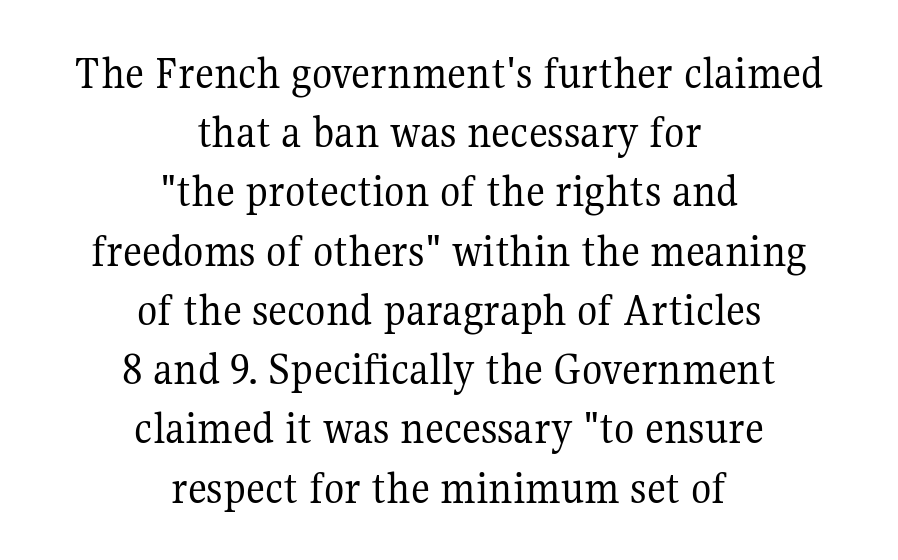
The whitespace from short lines is split evenly between both sides. Descenders are the only things crossing below the line. How are the letters spaced? Ordinarily, with no added tracking. Examine the stroke ends and you'll spot serifs.
